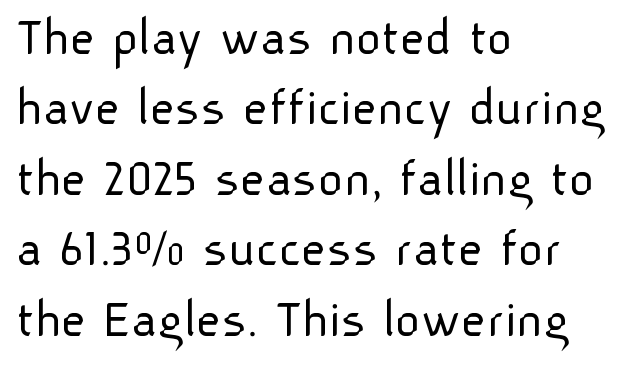
Q: Is the text bold? A: No.
Q: Is the text italic (slanted)? A: No, it is upright.
Q: Is the typeface a serif or a sans-serif typeface? A: Sans-serif.
Q: Is the text underlined? A: No.
Q: How is the paragraph aligned? A: Left-aligned.
Q: Is the spacing between letters normal or unusually wide? A: Normal.
Q: Is the spacing between lines tight, normal or loose? A: Normal.
Q: Width (condensed, normal, or wide)? A: Normal.
Q: Stroke contrast? A: Low.
Q: x-height? A: Medium.
Q: Monospaced? A: No.
